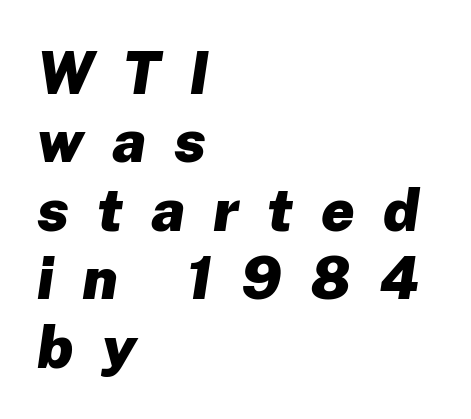
Proportional: the letters do not fall into vertical columns. Characters follow at a spacing far wider than the type designer built in. A student would call this left alignment; a typographer would say flush left, rag right. If you drew a line through each stem, it would be angled. Heft: maximum for text — a bold.
